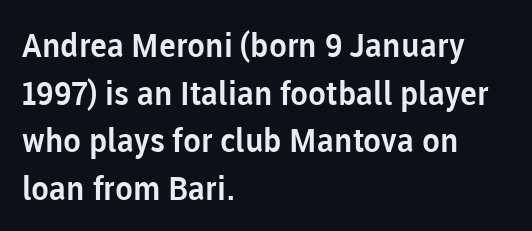
The image shows 33 px sans-serif type, upright; set left-aligned, normal line spacing (1.44x), normal letter spacing, not underlined; low stroke contrast and a medium x-height.
